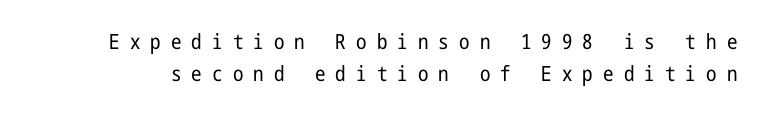
You can tell it's not italic because the verticals are truly vertical. This rendering widens character spacing well past its baseline value. Ink coverage per letter is moderate at most. The space between consecutive lines is moderate.
